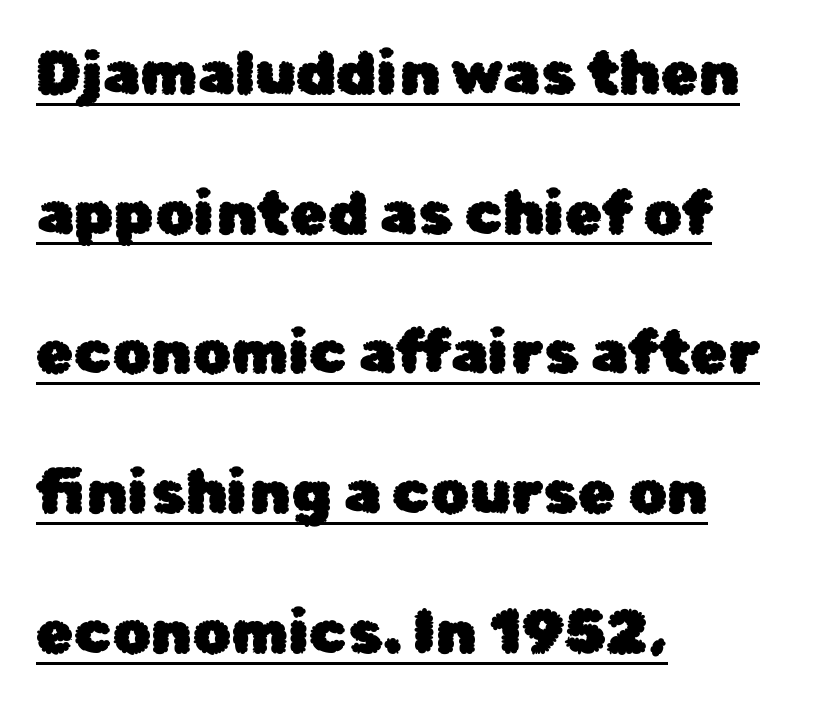
Underlined type. The rag falls on the right side of this text block. Vertically, the passage feels expansive, rows floating well apart. If you drew a line through each stem, it would be perfectly vertical. Glyph-to-glyph distance matches everyday printed text.
